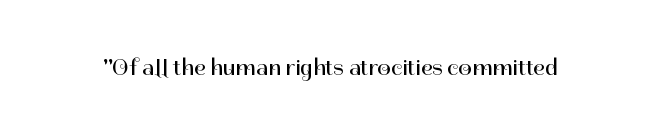
The image shows 24 px text type, upright; set normal letter spacing, not underlined.
